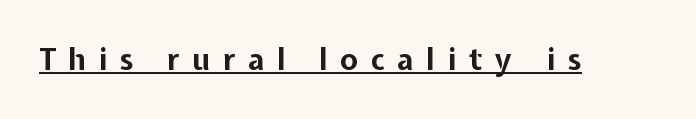
Q: Is the text bold? A: Yes.
Q: Is the text italic (slanted)? A: No, it is upright.
Q: Is the typeface a serif or a sans-serif typeface? A: Sans-serif.
Q: Is the text underlined? A: Yes.
Q: Is the spacing between letters normal or unusually wide? A: Unusually wide.
Q: Width (condensed, normal, or wide)? A: Normal.
Q: Stroke contrast? A: Low.
Q: x-height? A: Medium.
Q: Monospaced? A: No.
